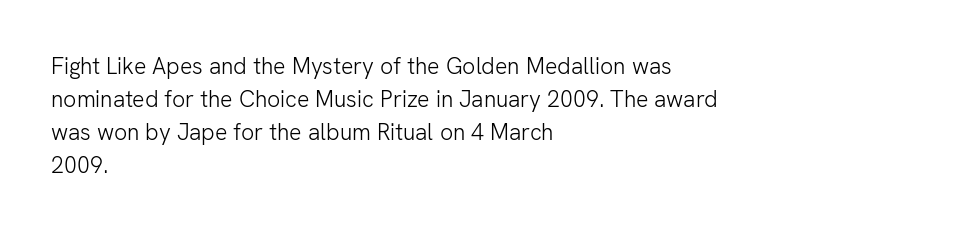
Does extra space separate the letters? No, they use regular spacing. The rendering anchors every line to the left-hand side. The axis of the letterforms is exactly vertical. These lines sit exactly where default settings would place them. Ink coverage per letter is moderate at most. Bare-footed words on every line.
